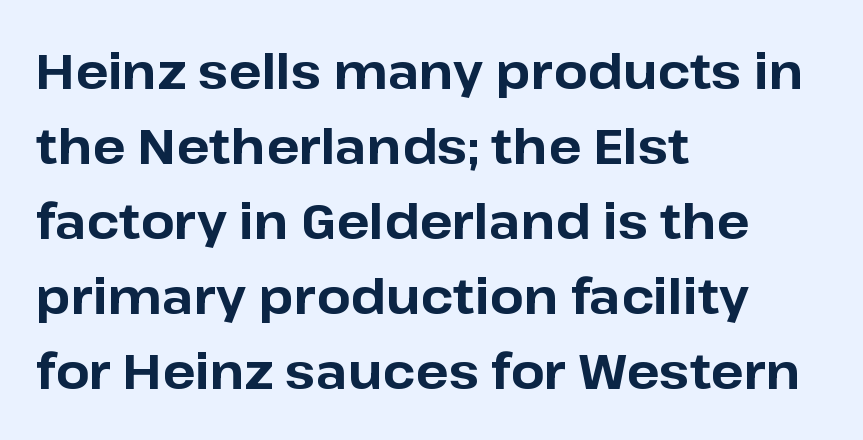
Typeset ragged right — the left edge is the straight one. The rows are spaced the way most documents space them. Only glyphs here, with clear space below each row. The passage shown is typeset with a sans-serif family. This sample uses an upright cut, with every glyph sitting square on the baseline. Think of a printed novel: that variable character pitch is what you see here.
